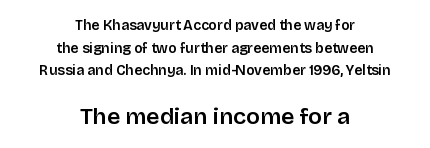
{"italic": "no", "underline": "no", "align": "center", "line_spacing": "normal", "line_spacing_ratio": 1.62, "letter_spacing": "normal", "letter_spacing_em": 0.0, "larger_block": "second", "size_ratio": 1.64, "glyph_px": 23}
